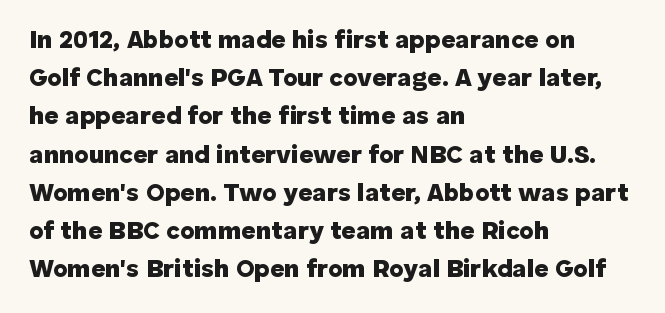
Q: Is the text bold? A: Yes.
Q: Is the text italic (slanted)? A: No, it is upright.
Q: Is the text underlined? A: No.
Q: How is the paragraph aligned? A: Left-aligned.
Q: Is the spacing between letters normal or unusually wide? A: Normal.
Q: Is the spacing between lines tight, normal or loose? A: Normal.
